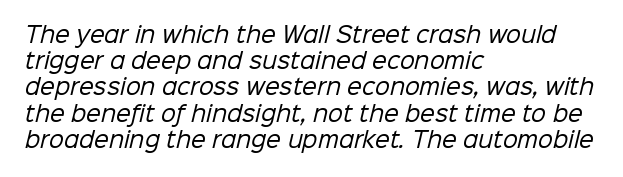
Weight: regular or lighter. One-word summary of the alignment: left. In terms of leading, this rendering sits right in the middle. The horizontal fit of the characters is conventional and even.
